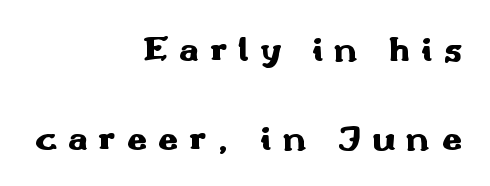
Q: Is the text bold? A: Yes.
Q: Is the text italic (slanted)? A: No, it is upright.
Q: Is the typeface a serif or a sans-serif typeface? A: Sans-serif.
Q: Is the text underlined? A: No.
Q: How is the paragraph aligned? A: Right-aligned.
Q: Is the spacing between letters normal or unusually wide? A: Unusually wide.
Q: Is the spacing between lines tight, normal or loose? A: Loose.
Q: Width (condensed, normal, or wide)? A: Wide.
Q: Stroke contrast? A: Medium.
Q: x-height? A: Small.
Q: Monospaced? A: No.
